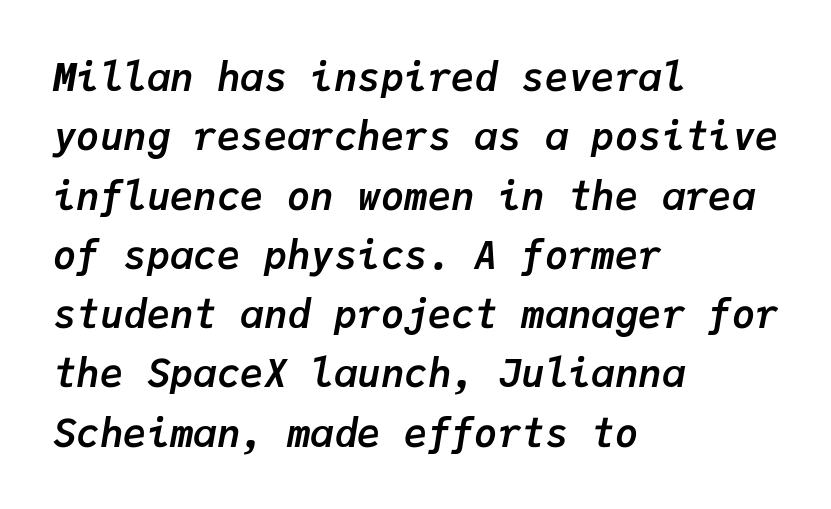
{"italic": "yes", "lean": "right", "slant_degrees": 9, "bold": "yes", "weight": "semibold", "width": "normal", "stroke_contrast": "low", "x_height": "medium", "monospaced": "yes", "underline": "no", "align": "left", "line_spacing": "normal", "line_spacing_ratio": 1.52, "letter_spacing": "normal", "letter_spacing_em": 0.0, "glyph_px": 39}
